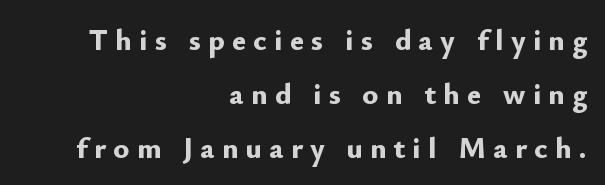
{"serif": "no", "italic": "no", "bold": "yes", "weight": "bold", "width": "normal", "stroke_contrast": "low", "x_height": "small", "monospaced": "no", "underline": "no", "align": "right", "line_spacing_ratio": 1.8, "letter_spacing": "wide", "letter_spacing_em": 0.24, "glyph_px": 30}
